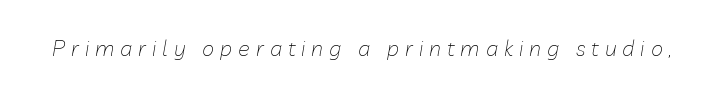
{"italic": "yes", "lean": "right", "slant_degrees": 10, "bold": "no", "underline": "no", "letter_spacing": "wide", "letter_spacing_em": 0.27, "glyph_px": 22}
